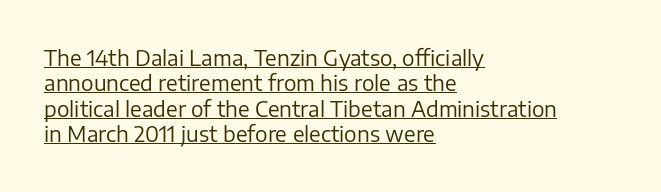
{"italic": "no", "bold": "no", "underline": "yes", "align": "left", "line_spacing_ratio": 1.21, "letter_spacing": "normal", "letter_spacing_em": 0.0, "glyph_px": 21}
